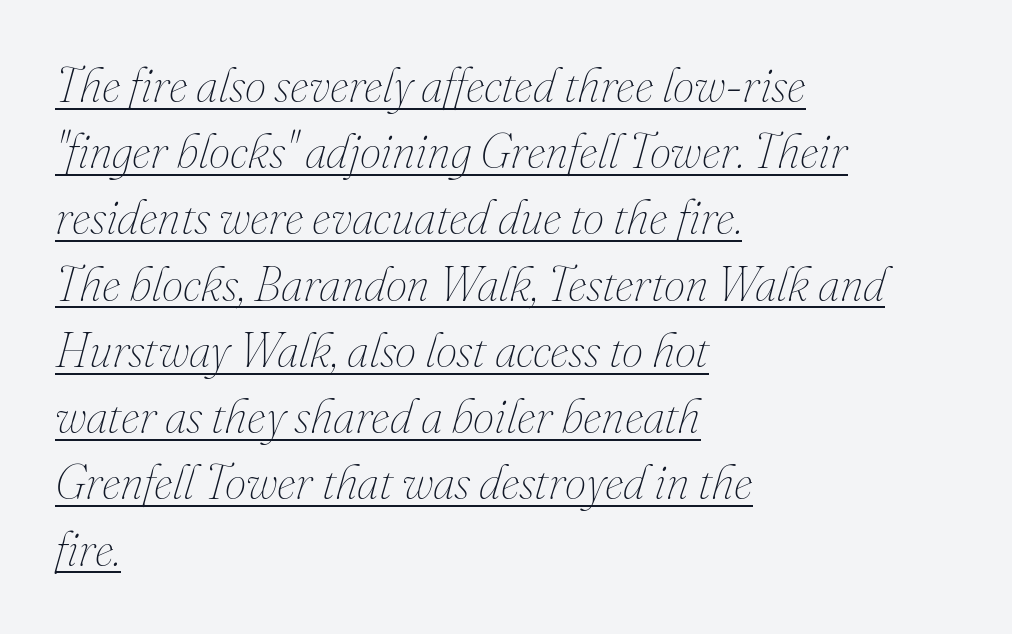
Underlined type. Summary of vertical rhythm: regular, with standard interline spacing. The ragged edge is on the right, which tells us the setting is flush left. Looking at the ascenders, they clearly lean. You could not count columns in this text — the font is proportionally spaced. The strokes are not fattened; the text isn't bold.
